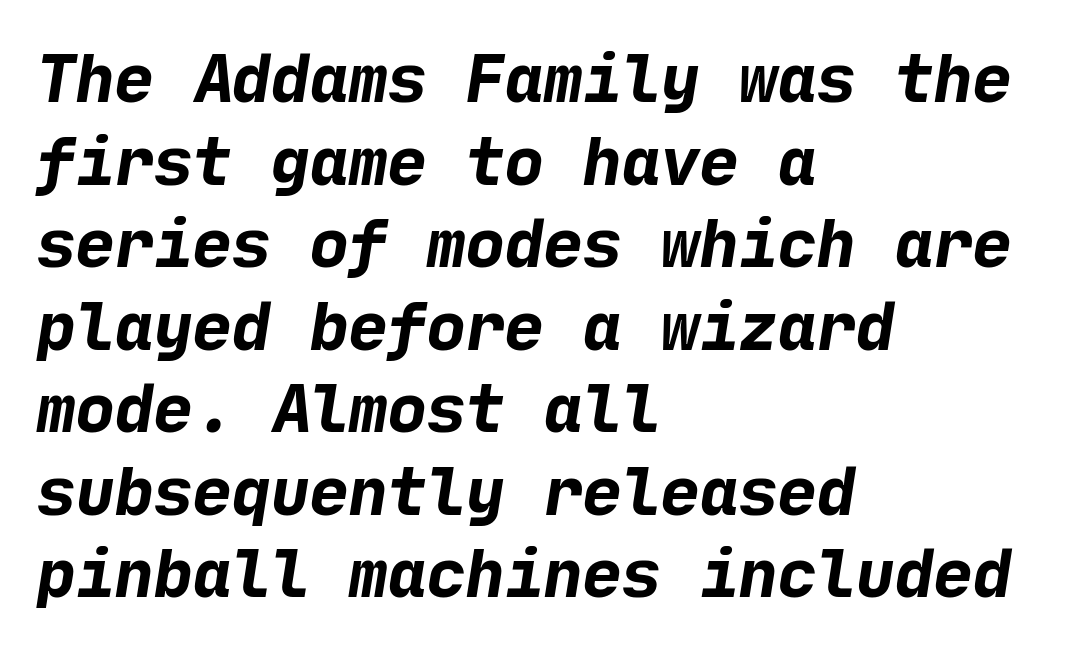
The image shows 65 px bold sans-serif type; set left-aligned, normal line spacing (1.27x), normal letter spacing, not underlined; low stroke contrast and a medium x-height.
